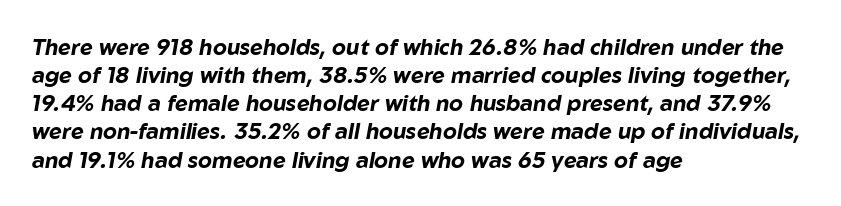
{"italic": "yes", "lean": "right", "slant_degrees": 10, "bold": "yes", "underline": "no", "align": "left", "line_spacing": "normal", "line_spacing_ratio": 1.28, "letter_spacing": "normal", "letter_spacing_em": 0.0, "glyph_px": 22}
